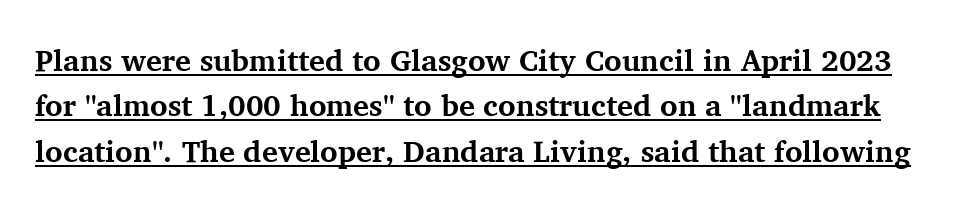
The image shows 30 px bold serif type, upright; set normal line spacing (1.51x), normal letter spacing, underlined; medium stroke contrast and a medium x-height.
